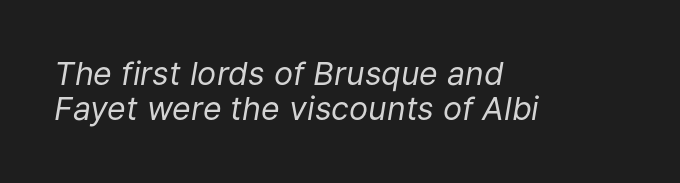
The image shows 32 px regular-weight type, italic (leaning right); set left-aligned, tight line spacing (1.1x), normal letter spacing, not underlined; low stroke contrast and a medium x-height.
